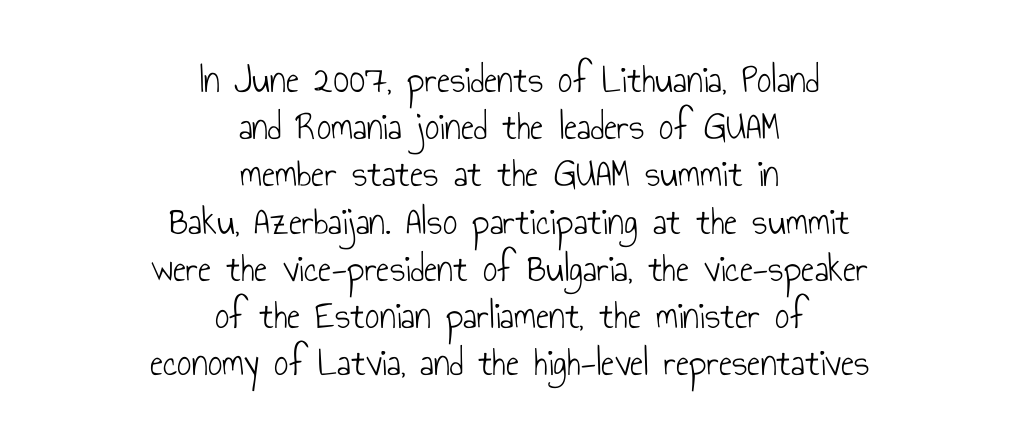
Q: Is the text bold? A: No.
Q: Is the text italic (slanted)? A: No, it is upright.
Q: Is the typeface a serif or a sans-serif typeface? A: Sans-serif.
Q: Is the text underlined? A: No.
Q: How is the paragraph aligned? A: Centered.
Q: Is the spacing between letters normal or unusually wide? A: Normal.
Q: Width (condensed, normal, or wide)? A: Condensed.
Q: Stroke contrast? A: Low.
Q: x-height? A: Small.
Q: Monospaced? A: No.
